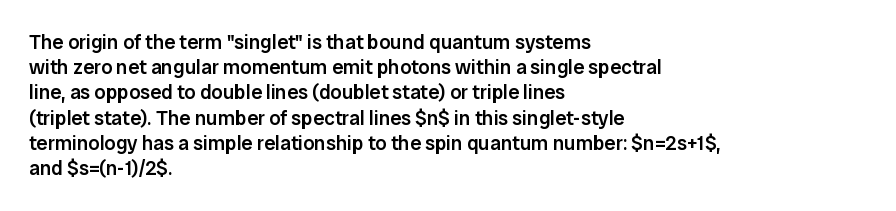
Caption: multi-line text, flush left, ragged right. Is the type bold? Partly — it's a semibold, heavier than regular but not fully bold. The rendering keeps characters at their native spacing. Is there any slant? The stems are plumb. Compared with typical paragraphs, the rows here are spaced about the same.
